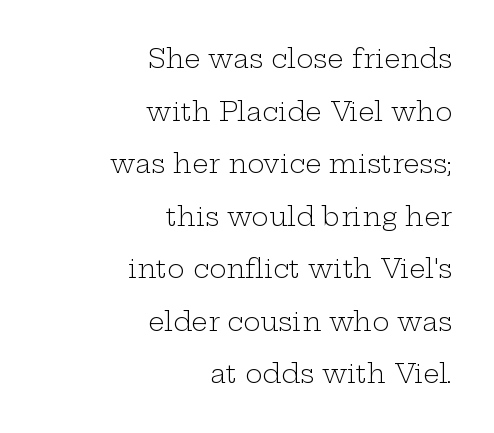
Beneath every word, the page is bare. The rendering uses a large line-height, opening up the rows. Is the stroke heavy? The answer is a plain regular-or-lighter. Characters follow at the spacing the type designer built in. Compared with a flush-left layout, this one pins lines to the opposite, right side.
